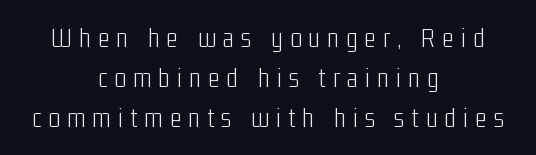
Q: Is the text bold? A: No.
Q: Is the text italic (slanted)? A: No, it is upright.
Q: Is the typeface a serif or a sans-serif typeface? A: Sans-serif.
Q: Is the text underlined? A: No.
Q: How is the paragraph aligned? A: Centered.
Q: Is the spacing between letters normal or unusually wide? A: Unusually wide.
Q: Is the spacing between lines tight, normal or loose? A: Normal.
Q: Width (condensed, normal, or wide)? A: Condensed.
Q: Stroke contrast? A: Low.
Q: x-height? A: Medium.
Q: Monospaced? A: No.
